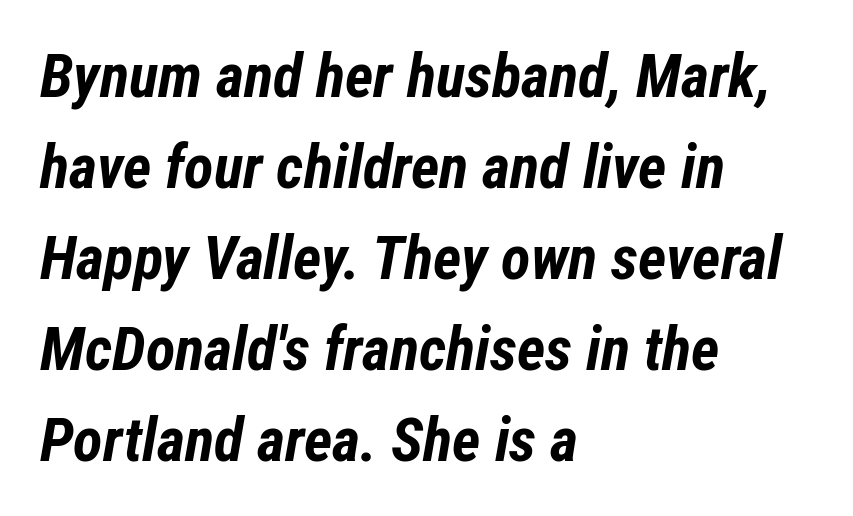
The image shows 61 px bold, condensed type, italic (leaning right); set left-aligned, normal line spacing (1.49x), normal letter spacing, not underlined; low stroke contrast and a medium x-height.
